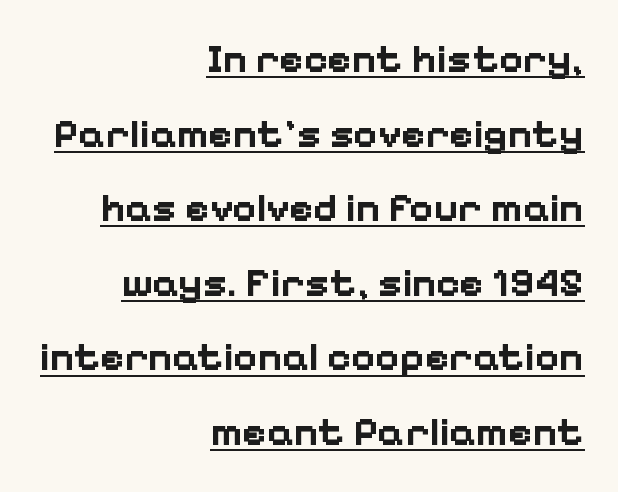
The image shows 41 px bold sans-serif type, upright; set right-aligned, line spacing 1.82x, normal letter spacing, underlined; low stroke contrast and a medium x-height.
